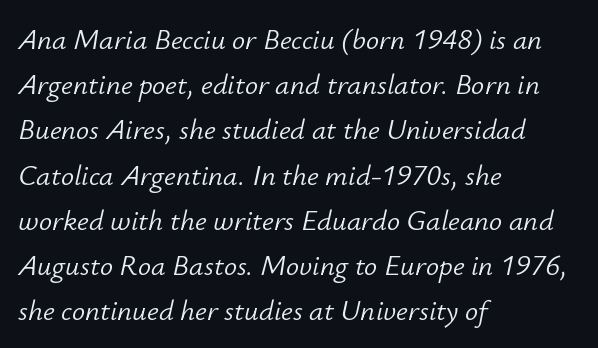
Which margin do the lines hug? The left one — the right edge is uneven. Check under the words: just untouched page. Do the characters align in a grid? No, the font is proportional. The face used here has a pronounced slope to its letters.
